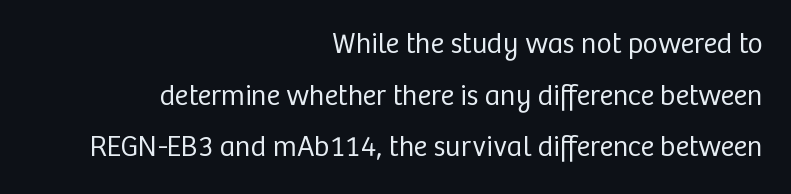
{"serif": "no", "italic": "no", "bold": "no", "weight": "regular", "width": "normal", "stroke_contrast": "low", "x_height": "medium", "monospaced": "no", "underline": "no", "align": "right", "line_spacing_ratio": 1.78, "letter_spacing": "normal", "letter_spacing_em": 0.0, "glyph_px": 29}
